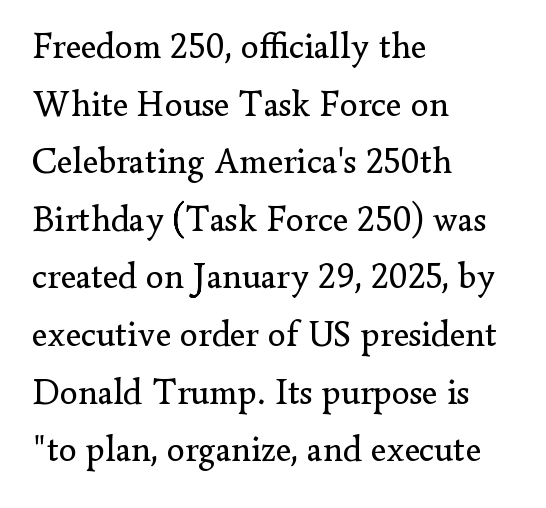
{"serif": "yes", "italic": "no", "bold": "no", "weight": "regular", "width": "normal", "stroke_contrast": "low", "x_height": "small", "monospaced": "no", "underline": "no", "align": "left", "line_spacing": "normal", "line_spacing_ratio": 1.6, "letter_spacing": "normal", "letter_spacing_em": 0.0, "glyph_px": 36}
